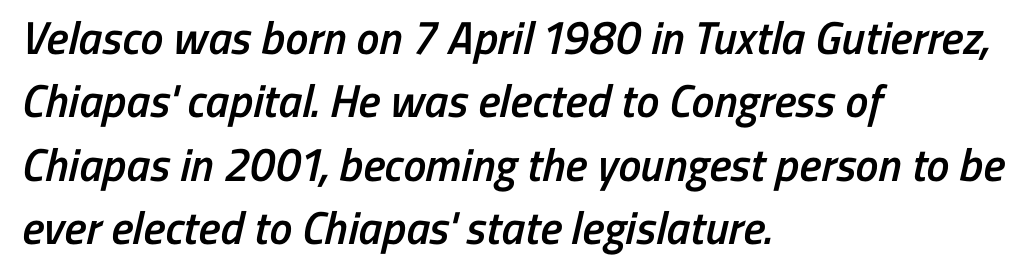
The image shows 46 px semibold, condensed sans-serif type; set left-aligned, normal line spacing (1.38x), normal letter spacing, not underlined; low stroke contrast and a medium x-height.
